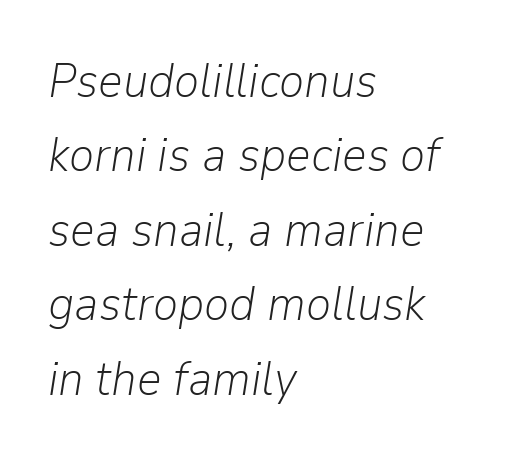
Only glyphs here, with clear space below each row. You could call the tracking neutral — neither tight nor loose. If you measured baseline to baseline, you'd find a middling distance. The letterforms sit at book weight or below. Character widths vary here, with narrow letters taking less room than wide ones.
